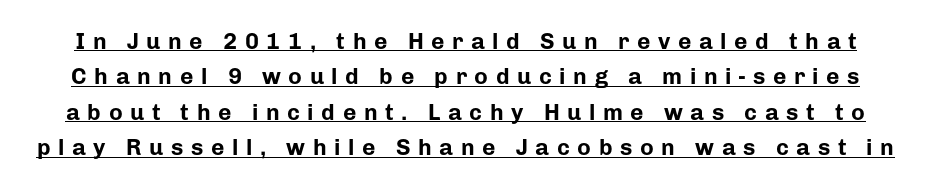
Each line of the rendering has a horizontal stroke beneath the glyphs. In terms of letterspacing, this is a distinctly airy, spread setting. When letters stand straight like this, we call the style roman or upright. Notice how thick the strokes are: this is what a full bold looks like.
